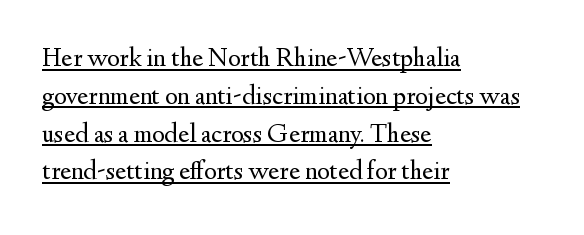
The image shows 27 px text type, upright; set left-aligned, normal line spacing (1.4x), normal letter spacing, underlined.
